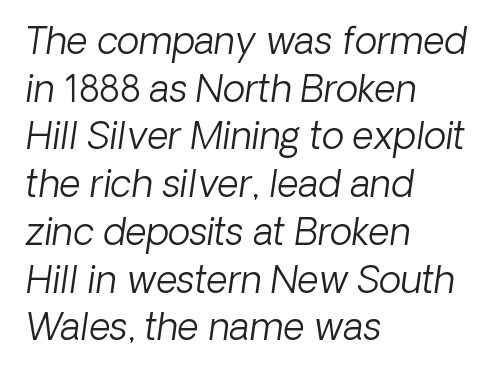
How are the letters spaced? Ordinarily, with no added tracking. This sample uses a sans-serif face. Compared with typical paragraphs, the rows here are spaced about the same. This sample is left-justified, so line endings fall wherever the words run out. The strokes are not fattened; the text isn't bold.
